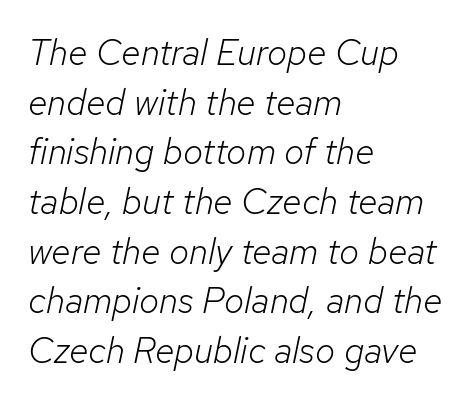
Q: Is the text bold? A: No.
Q: Is the text italic (slanted)? A: Yes, it leans right by about 12 degrees.
Q: Is the text underlined? A: No.
Q: How is the paragraph aligned? A: Left-aligned.
Q: Is the spacing between letters normal or unusually wide? A: Normal.
Q: Is the spacing between lines tight, normal or loose? A: Normal.
Q: Width (condensed, normal, or wide)? A: Normal.
Q: Stroke contrast? A: Low.
Q: x-height? A: Medium.
Q: Monospaced? A: No.
